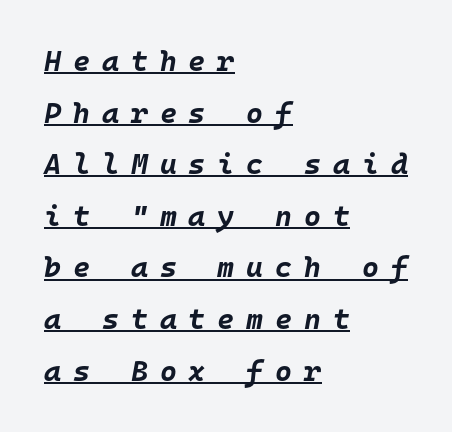
Q: Is the text bold? A: Yes.
Q: Is the text italic (slanted)? A: Yes, it leans right by about 10 degrees.
Q: Is the text underlined? A: Yes.
Q: How is the paragraph aligned? A: Left-aligned.
Q: Is the spacing between letters normal or unusually wide? A: Unusually wide.
Q: Width (condensed, normal, or wide)? A: Normal.
Q: Stroke contrast? A: Low.
Q: x-height? A: Large.
Q: Monospaced? A: Yes.
